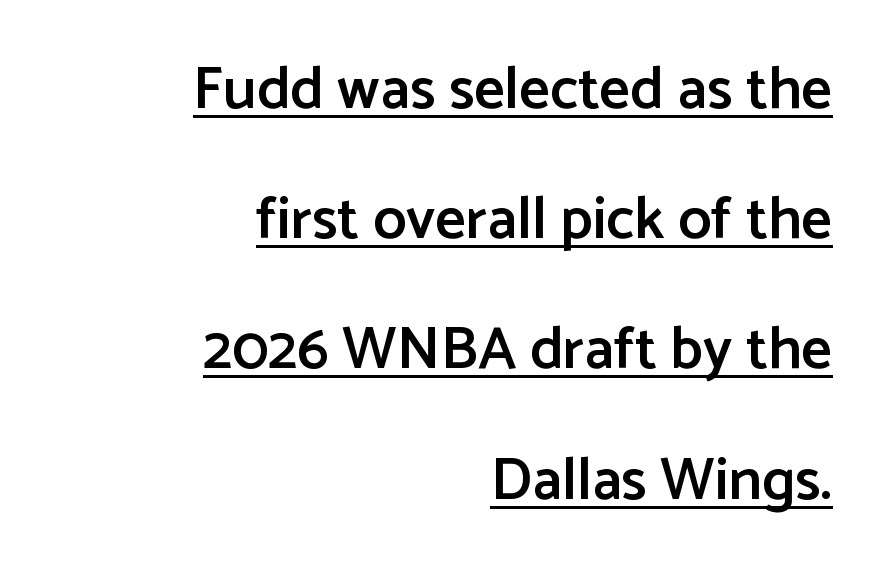
{"serif": "no", "italic": "no", "bold": "semi", "weight": "semibold", "width": "normal", "stroke_contrast": "low", "x_height": "medium", "monospaced": "no", "underline": "yes", "align": "right", "line_spacing": "loose", "line_spacing_ratio": 2.17, "letter_spacing": "normal", "letter_spacing_em": 0.0, "glyph_px": 60}
